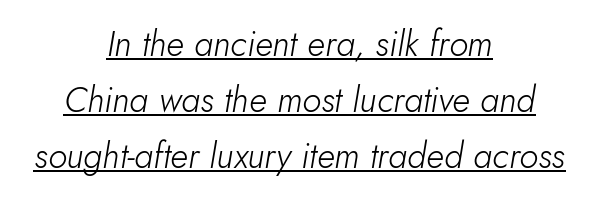
Q: Is the text bold? A: No.
Q: Is the text italic (slanted)? A: Yes, it leans right by about 10 degrees.
Q: Is the text underlined? A: Yes.
Q: How is the paragraph aligned? A: Centered.
Q: Is the spacing between letters normal or unusually wide? A: Normal.
Q: Is the spacing between lines tight, normal or loose? A: Normal.
Q: Width (condensed, normal, or wide)? A: Normal.
Q: Stroke contrast? A: Low.
Q: x-height? A: Small.
Q: Monospaced? A: No.
